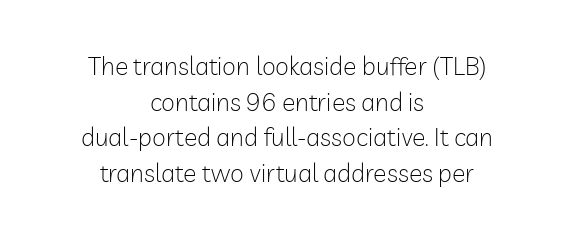
This rendering features lettering with no underline. This sample uses plain, unmodified letter spacing. Letters have the restrained weight of plain body copy at most. The line-height multiplier appears to be the usual default. Every character sits straight up, as roman type does.
